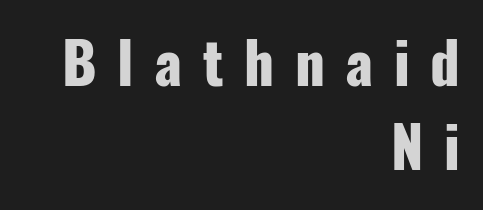
Characters follow at a spacing far wider than the type designer built in. The rows are spaced the way most documents space them. Students, this is bold: see how much ink each stroke carries. Descender tails drop into unmarked territory. Letterform terminals end flat and unadorned throughout the passage.
